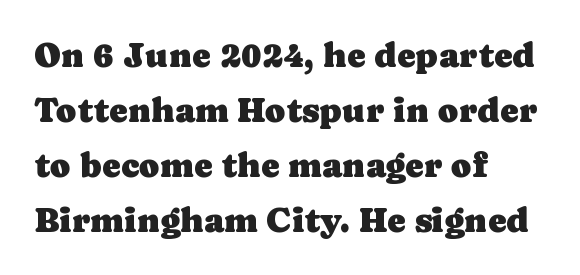
The face used here is proportionally spaced, like ordinary book or web type. The type is set solid horizontally, with unmodified tracking. Glance below the letters and you will spot only blank space. Does the type have serifs? Yes, each stem ends in a small foot. The letters stand straight up with perfectly vertical stems. Quick note: interline space is typical.
